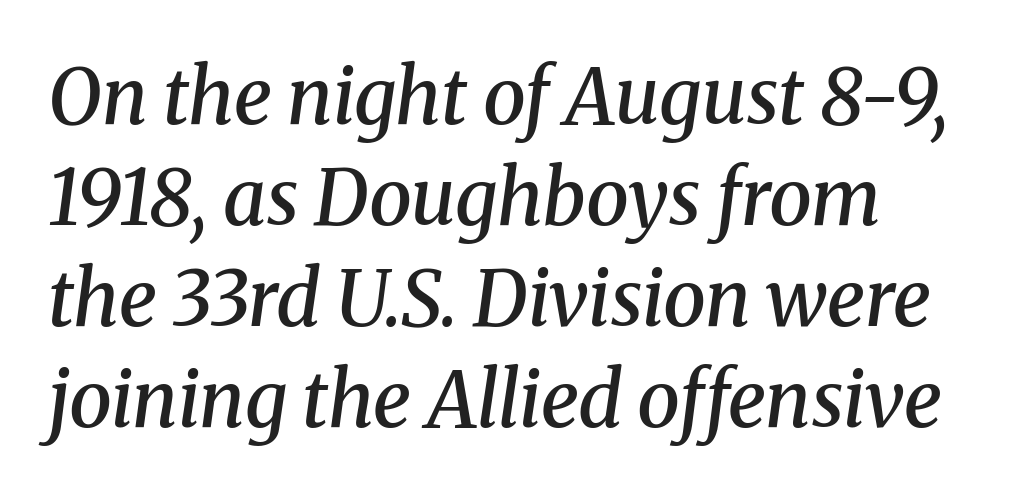
These lines carry some extra weight — a demibold, not a full bold. Spacing verdict: proportional, widths tailored to each character. Check the space under the baseline: it is left empty. Notice how descenders clear the ascenders below comfortably — that's standard leading. It's the slanting kind of type.
